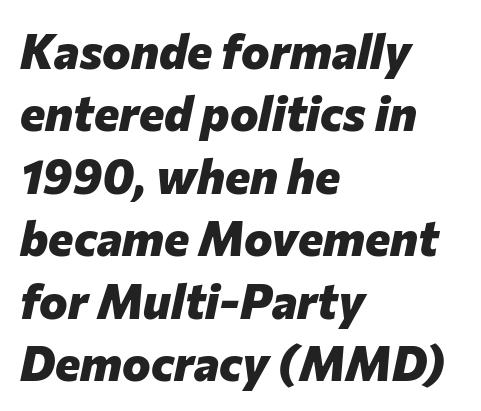
Q: Is the text bold? A: Yes.
Q: Is the text italic (slanted)? A: Yes, it leans right by about 12 degrees.
Q: Is the text underlined? A: No.
Q: How is the paragraph aligned? A: Left-aligned.
Q: Is the spacing between letters normal or unusually wide? A: Normal.
Q: Is the spacing between lines tight, normal or loose? A: Normal.
Q: Width (condensed, normal, or wide)? A: Normal.
Q: Stroke contrast? A: Low.
Q: x-height? A: Medium.
Q: Monospaced? A: No.
